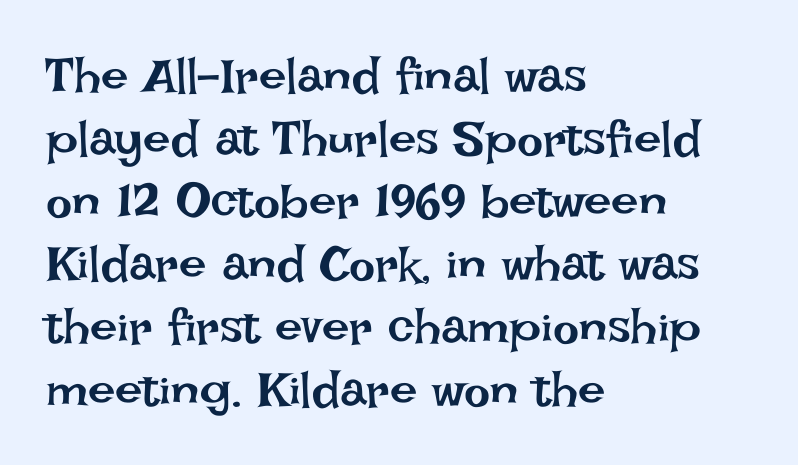
{"italic": "no", "bold": "no", "weight": "regular", "width": "normal", "stroke_contrast": "low", "x_height": "large", "monospaced": "no", "underline": "no", "align": "left", "line_spacing": "normal", "line_spacing_ratio": 1.28, "letter_spacing": "normal", "letter_spacing_em": 0.0, "glyph_px": 49}
